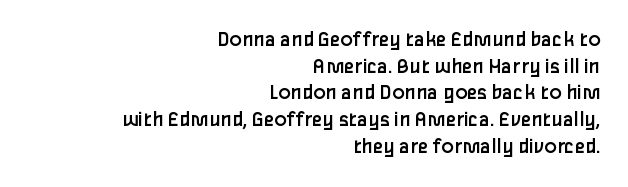
Q: Is the text bold? A: No.
Q: Is the text italic (slanted)? A: No, it is upright.
Q: Is the text underlined? A: No.
Q: How is the paragraph aligned? A: Right-aligned.
Q: Is the spacing between letters normal or unusually wide? A: Normal.
